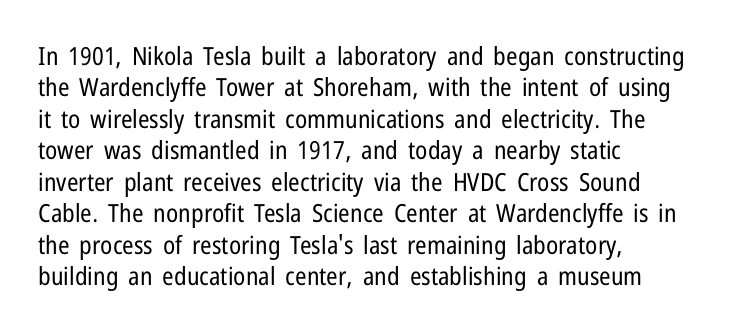
{"italic": "no", "bold": "no", "underline": "no", "align": "left", "line_spacing": "normal", "line_spacing_ratio": 1.26, "letter_spacing": "normal", "letter_spacing_em": 0.0, "glyph_px": 25}
